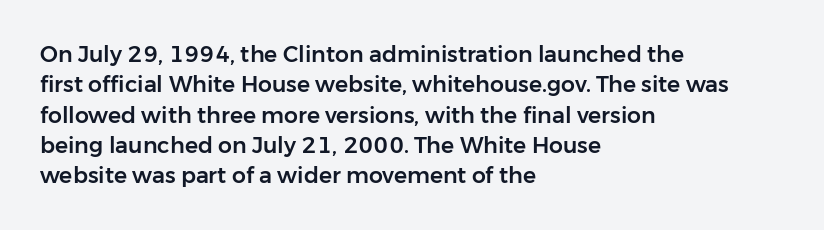
The image shows 22 px text type, upright; set left-aligned, normal line spacing (1.38x), normal letter spacing, not underlined.
